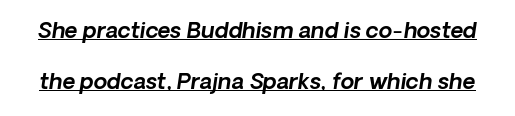
Q: Is the text italic (slanted)? A: Yes, it leans right by about 8 degrees.
Q: Is the text underlined? A: Yes.
Q: Is the spacing between letters normal or unusually wide? A: Normal.
Q: Is the spacing between lines tight, normal or loose? A: Loose.
